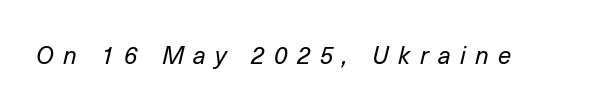
The image shows 24 px text type, italic (leaning right); set unusually wide letter spacing (+0.39 em), not underlined.
